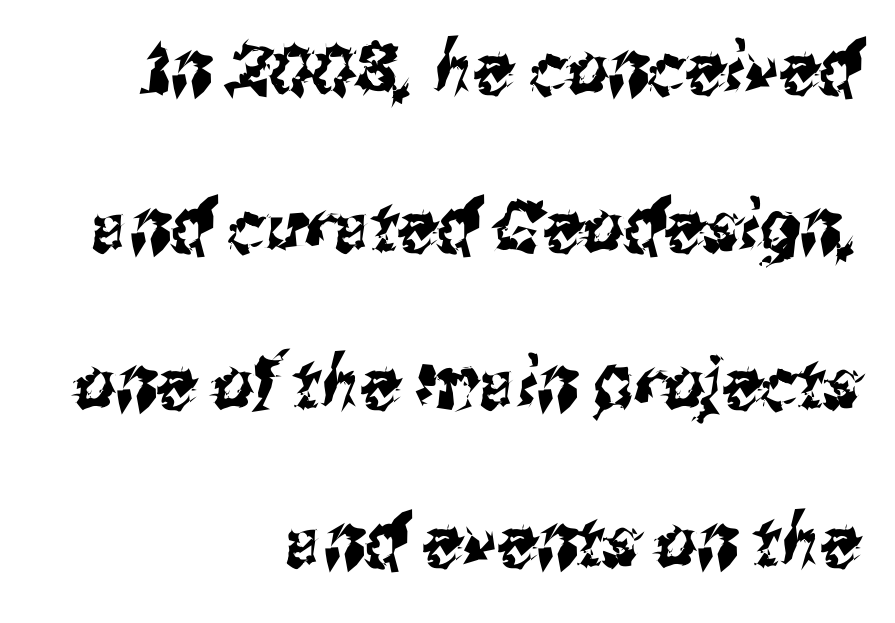
{"serif": "no", "width": "condensed", "stroke_contrast": "medium", "x_height": "medium", "monospaced": "no", "underline": "no", "align": "right", "line_spacing": "loose", "line_spacing_ratio": 2.22, "letter_spacing": "normal", "letter_spacing_em": 0.0, "glyph_px": 71}
